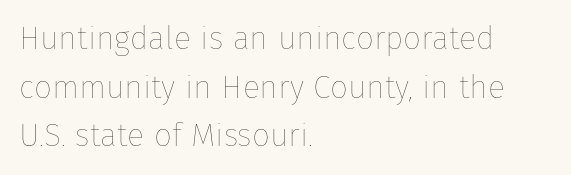
The image shows 32 px thin type, upright; set left-aligned, normal line spacing (1.52x), normal letter spacing, not underlined; low stroke contrast and a medium x-height.
